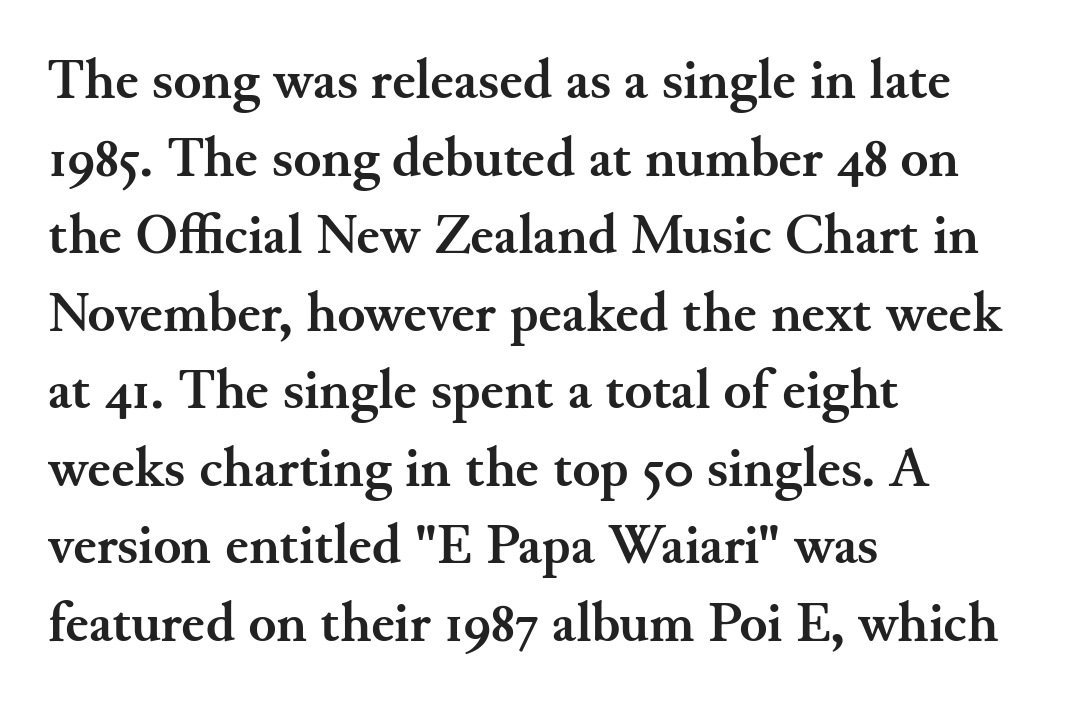
{"serif": "yes", "italic": "no", "bold": "yes", "weight": "semibold", "width": "normal", "stroke_contrast": "medium", "x_height": "small", "monospaced": "no", "underline": "no", "align": "left", "line_spacing": "normal", "line_spacing_ratio": 1.36, "letter_spacing": "normal", "letter_spacing_em": 0.0, "glyph_px": 57}
